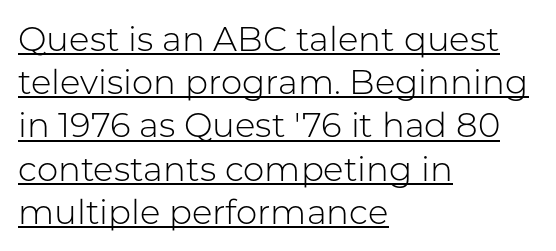
{"serif": "no", "italic": "no", "bold": "no", "weight": "light", "width": "normal", "stroke_contrast": "low", "x_height": "medium", "monospaced": "no", "underline": "yes", "align": "left", "line_spacing": "normal", "line_spacing_ratio": 1.27, "letter_spacing": "normal", "letter_spacing_em": 0.0, "glyph_px": 34}
